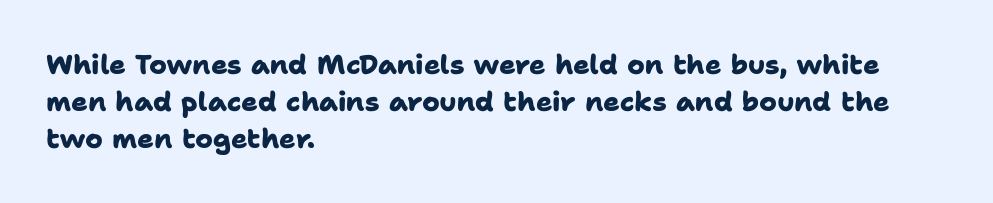
{"bold": "yes", "underline": "no", "align": "left", "line_spacing": "normal", "line_spacing_ratio": 1.37, "letter_spacing": "normal", "letter_spacing_em": 0.0, "glyph_px": 27}
